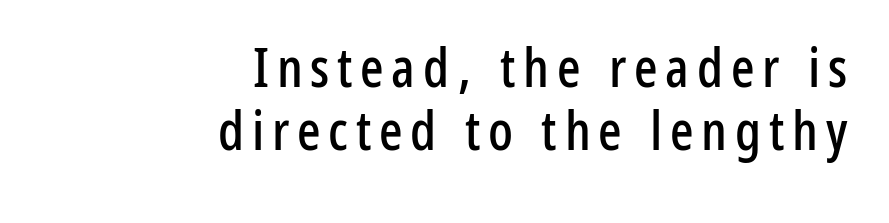
The passage shown is typed in a proportional face where columns would drift. Does the type have serifs? No, each stem ends abruptly. The lines are packed closely together with very little leading. Notice how the stems are strictly vertical — no italics here. This rendering features lettering with no underline. The lines are quadded right.
